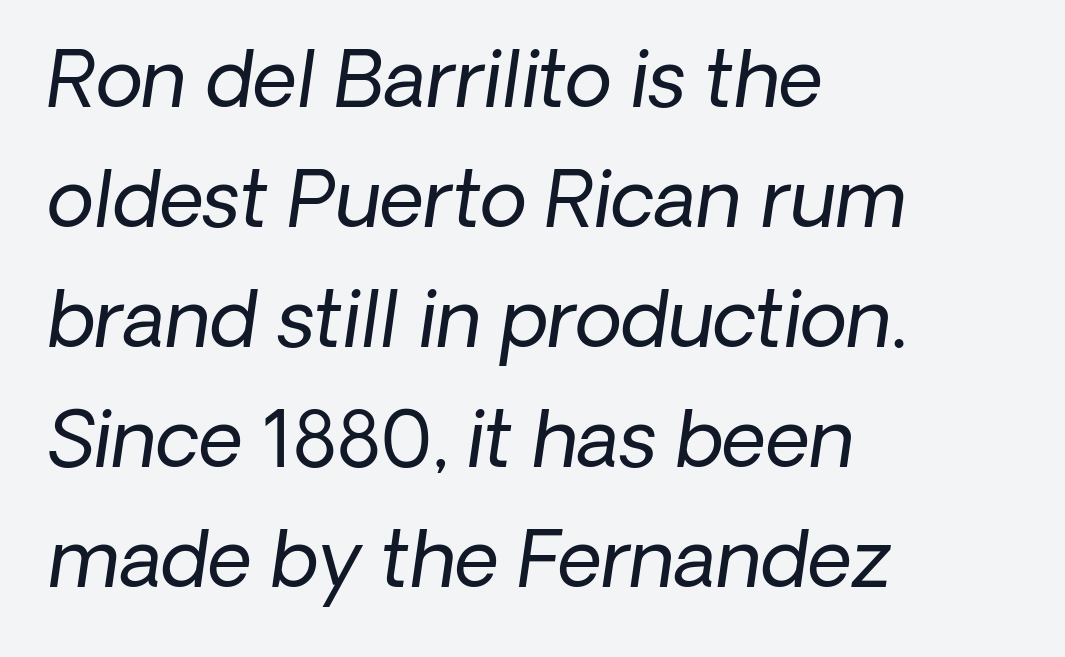
The image shows 77 px regular-weight type, italic (leaning right); set left-aligned, normal line spacing (1.56x), normal letter spacing, not underlined; low stroke contrast and a medium x-height.
